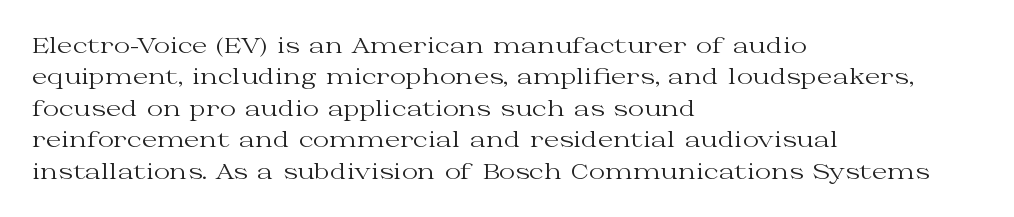
The line-height multiplier appears to be the usual default. The ragged edge is on the right, which tells us the setting is flush left. A typesetter would mark this as roman, not italic. This sample uses plain, unmodified letter spacing. No letter is thick-stroked: the sample isn't bold.
